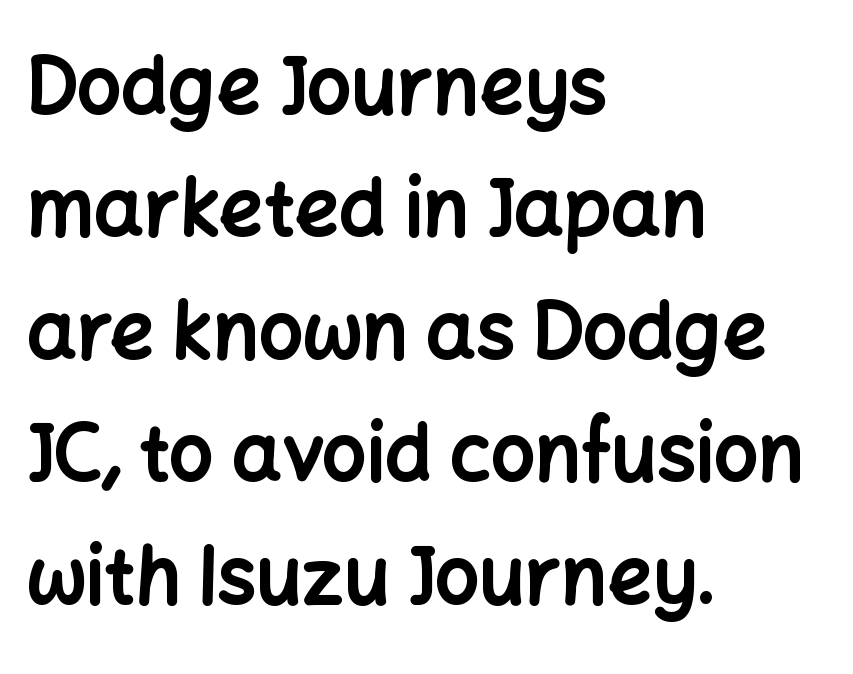
The image shows 78 px bold sans-serif type, upright; set left-aligned, normal line spacing (1.57x), normal letter spacing, not underlined; low stroke contrast and a medium x-height.
